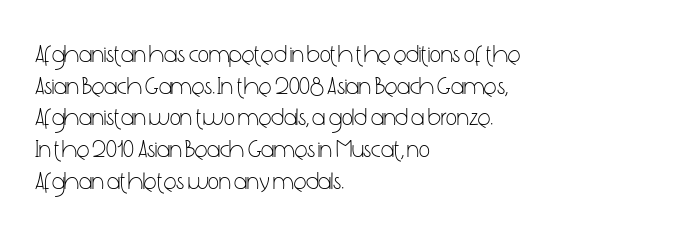
Leftover space on each line is placed entirely after the last word. The typesetting does not lean heavy: it is not bold. Honestly, the letter spacing is just normal — you wouldn't notice it. Underline: absent. If you drew a line through each stem, it would be perfectly vertical.
